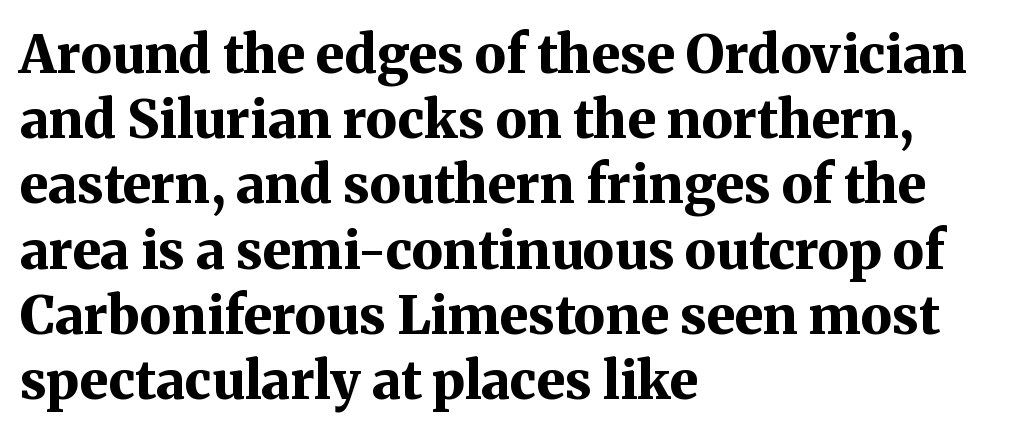
Check the space under the baseline: it is left empty. The paragraph has a hard left edge and a soft right edge. The face used here is proportionally spaced, like ordinary book or web type. Inter-character spacing is left at the font's built-in metrics. The text was rendered using a seriffed face with decorative stroke endings.
